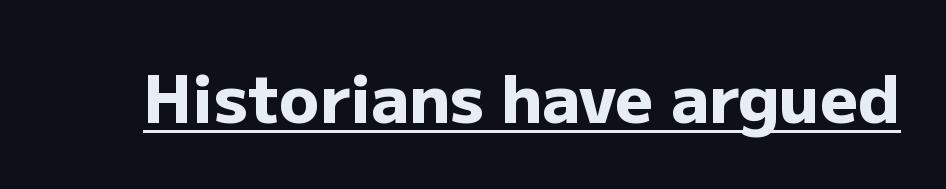
Q: Is the text bold? A: Yes.
Q: Is the text italic (slanted)? A: No, it is upright.
Q: Is the typeface a serif or a sans-serif typeface? A: Sans-serif.
Q: Is the text underlined? A: Yes.
Q: Is the spacing between letters normal or unusually wide? A: Normal.
Q: Width (condensed, normal, or wide)? A: Normal.
Q: Stroke contrast? A: Low.
Q: x-height? A: Medium.
Q: Monospaced? A: No.
